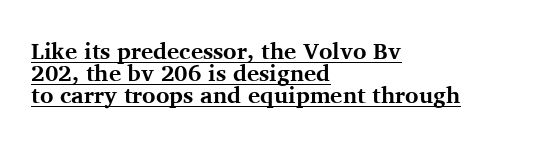
The image shows 23 px bold type, upright; set left-aligned, tight line spacing (0.95x), normal letter spacing, underlined.
